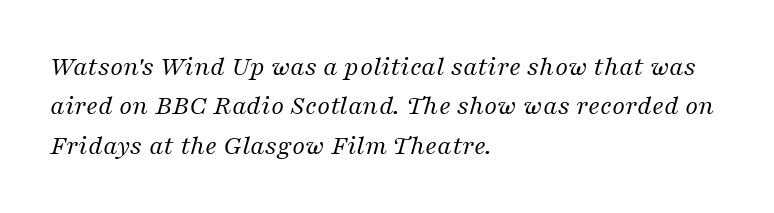
{"serif": "yes", "italic": "yes", "lean": "right", "slant_degrees": 16, "bold": "no", "weight": "regular", "width": "normal", "stroke_contrast": "medium", "x_height": "medium", "monospaced": "no", "underline": "no", "align": "left", "line_spacing": "normal", "line_spacing_ratio": 1.41, "letter_spacing": "normal", "letter_spacing_em": 0.0, "glyph_px": 28}
